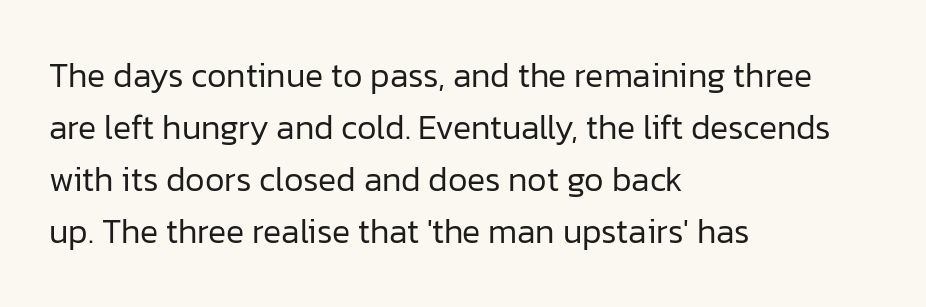
The image shows 34 px regular-weight sans-serif type, upright; set left-aligned, normal line spacing (1.53x), normal letter spacing, not underlined; low stroke contrast and a medium x-height.
